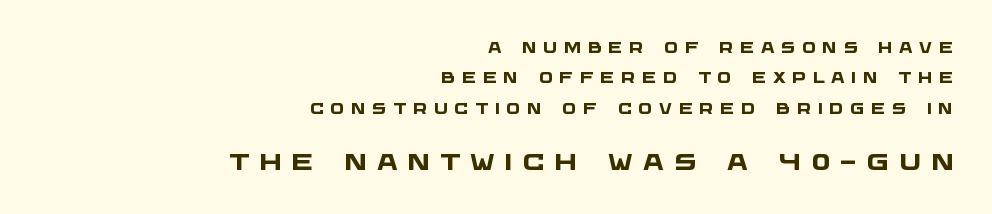
The letterforms stand isolated, each surrounded by extra space. Each row of text sits above clean, open space. A typesetter would call this leading open, well beyond the default. Line ends are locked; line starts wander. Thick stems and heavy bowls — unmistakably bold.
